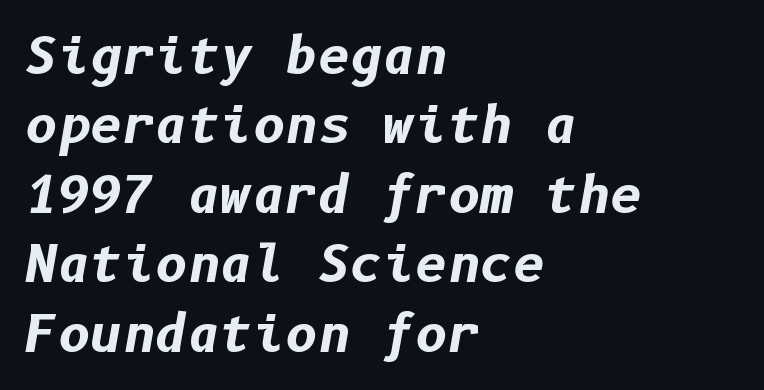
A classic flush-left, rag-right setting is used for this passage. Italic? Definitely — the glyphs are oblique. How heavy is the stroke? Heavy — this is a bold. Quick note: interline space is typical.
